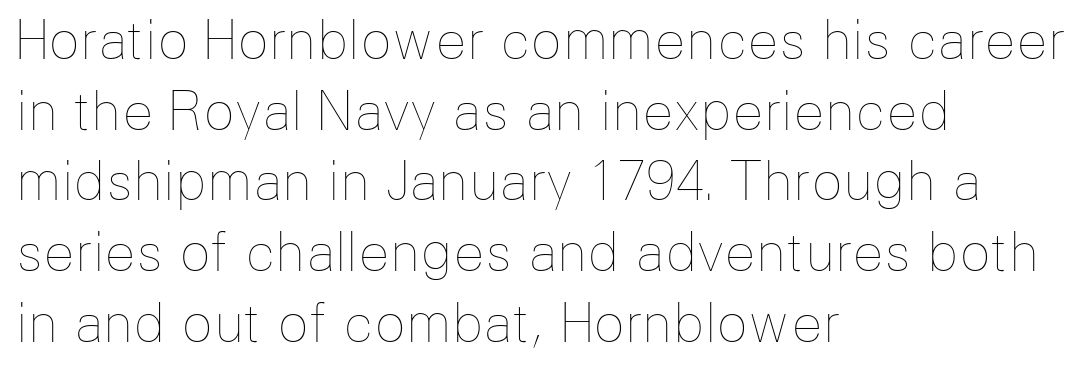
{"italic": "no", "bold": "no", "weight": "thin", "width": "normal", "stroke_contrast": "low", "x_height": "medium", "monospaced": "no", "underline": "no", "align": "left", "line_spacing": "normal", "line_spacing_ratio": 1.36, "letter_spacing": "normal", "letter_spacing_em": 0.0, "glyph_px": 52}
